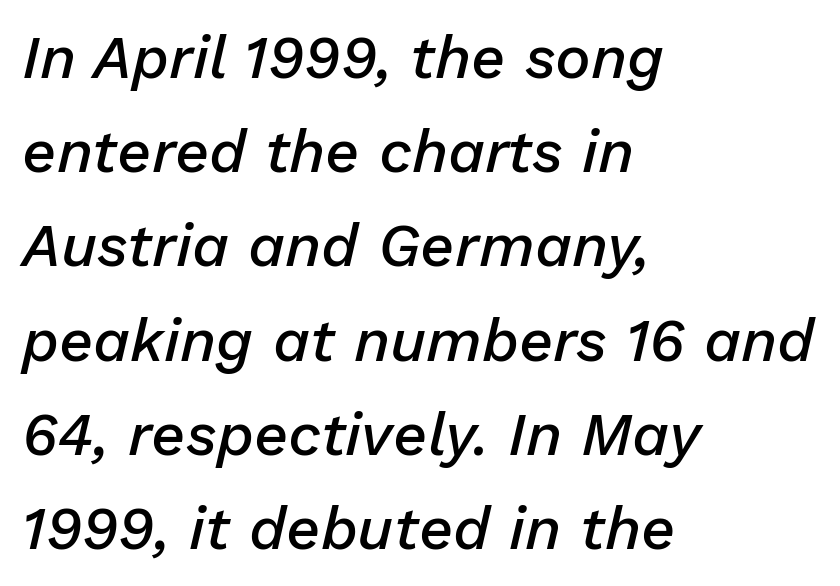
{"italic": "yes", "lean": "right", "slant_degrees": 13, "bold": "semi", "weight": "semibold", "width": "normal", "stroke_contrast": "low", "x_height": "medium", "monospaced": "no", "underline": "no", "align": "left", "line_spacing": "normal", "line_spacing_ratio": 1.57, "letter_spacing": "normal", "letter_spacing_em": 0.0, "glyph_px": 60}
